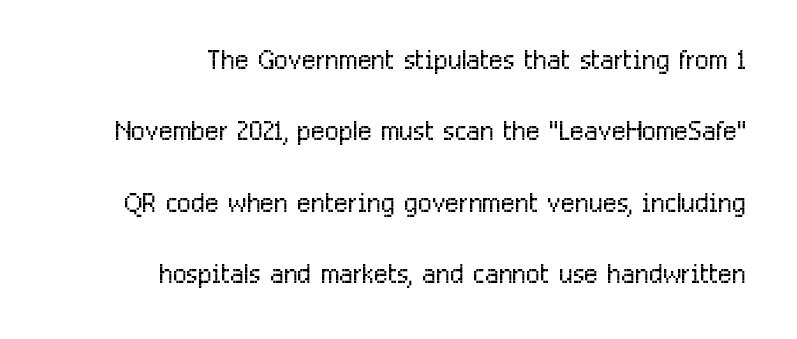
{"serif": "no", "italic": "no", "bold": "no", "weight": "light", "width": "condensed", "stroke_contrast": "low", "x_height": "medium", "monospaced": "no", "underline": "no", "align": "right", "line_spacing": "loose", "line_spacing_ratio": 1.93, "letter_spacing": "normal", "letter_spacing_em": 0.0, "glyph_px": 37}
